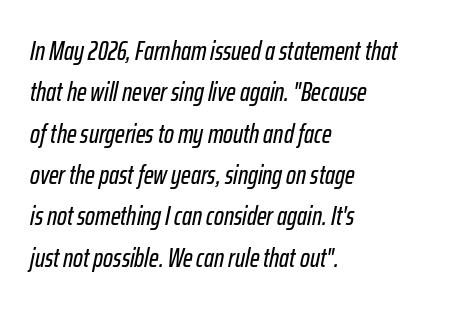
{"italic": "yes", "lean": "right", "slant_degrees": 12, "underline": "no", "align": "left", "line_spacing": "normal", "line_spacing_ratio": 1.59, "letter_spacing": "normal", "letter_spacing_em": 0.0, "glyph_px": 26}
